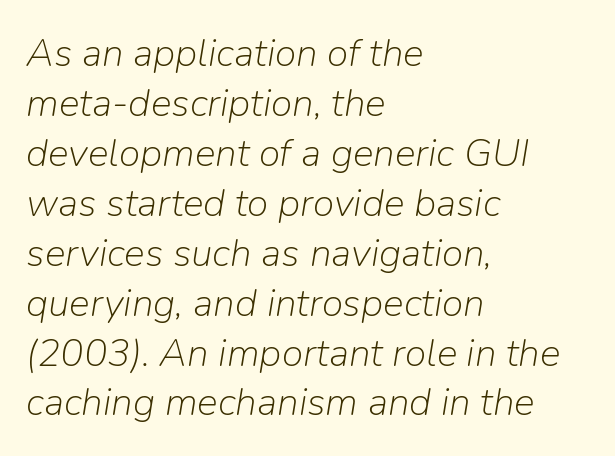
{"italic": "yes", "lean": "right", "slant_degrees": 9, "bold": "no", "weight": "light", "width": "normal", "stroke_contrast": "low", "x_height": "medium", "monospaced": "no", "underline": "no", "align": "left", "line_spacing": "normal", "line_spacing_ratio": 1.28, "letter_spacing": "normal", "letter_spacing_em": 0.0, "glyph_px": 39}
